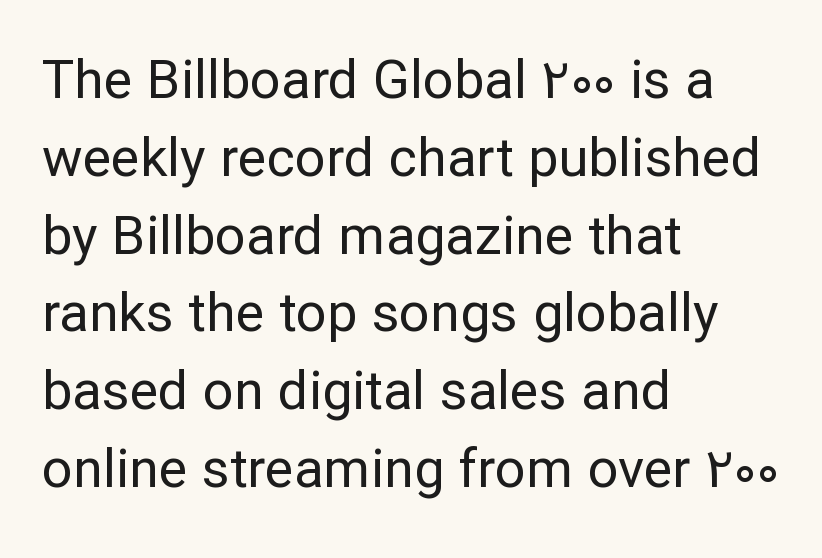
The image shows 54 px regular-weight sans-serif type, upright; set left-aligned, normal line spacing (1.44x), normal letter spacing, not underlined; low stroke contrast and a medium x-height.
